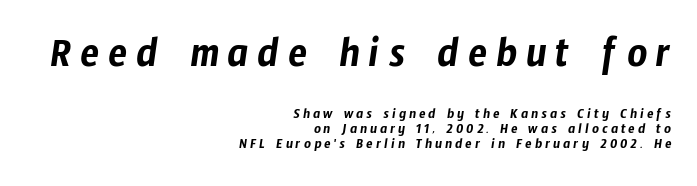
The image shows 44 px condensed sans-serif type; set right-aligned, tight line spacing (0.98x), unusually wide letter spacing (+0.2 em), not underlined; the first (top) block is 2.93x larger; low stroke contrast and a medium x-height.
